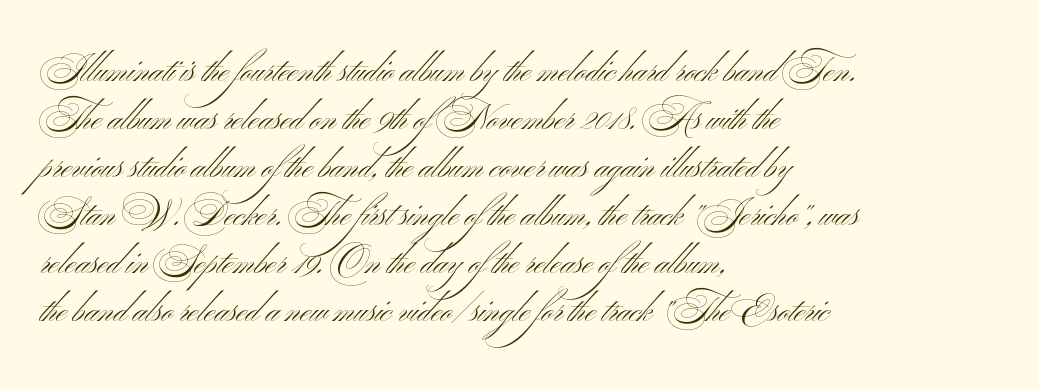
The image shows 35 px light, wide sans-serif type; set left-aligned, normal line spacing (1.37x), normal letter spacing, not underlined; medium stroke contrast and a small x-height.
